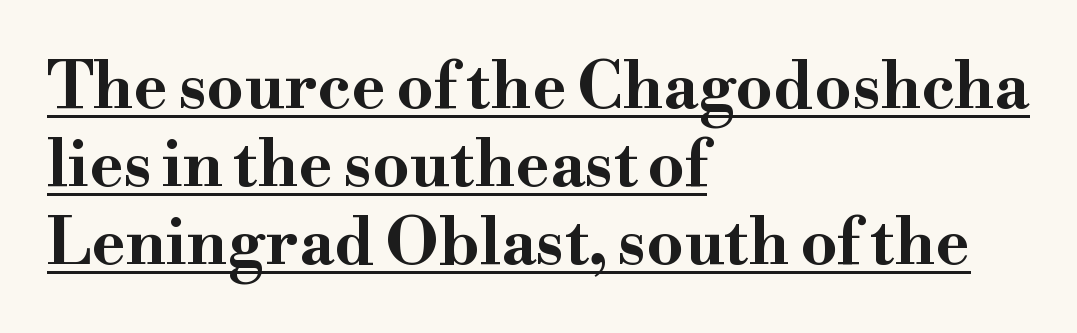
Q: Is the text bold? A: Yes.
Q: Is the text italic (slanted)? A: No, it is upright.
Q: Is the typeface a serif or a sans-serif typeface? A: Serif.
Q: Is the text underlined? A: Yes.
Q: How is the paragraph aligned? A: Left-aligned.
Q: Is the spacing between letters normal or unusually wide? A: Normal.
Q: Width (condensed, normal, or wide)? A: Wide.
Q: Stroke contrast? A: High.
Q: x-height? A: Small.
Q: Monospaced? A: No.
